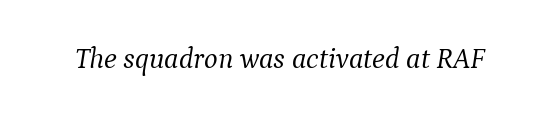
{"serif": "yes", "italic": "yes", "lean": "right", "slant_degrees": 9, "bold": "no", "weight": "light", "width": "normal", "stroke_contrast": "medium", "x_height": "medium", "monospaced": "no", "underline": "no", "letter_spacing": "normal", "letter_spacing_em": 0.0, "glyph_px": 29}
